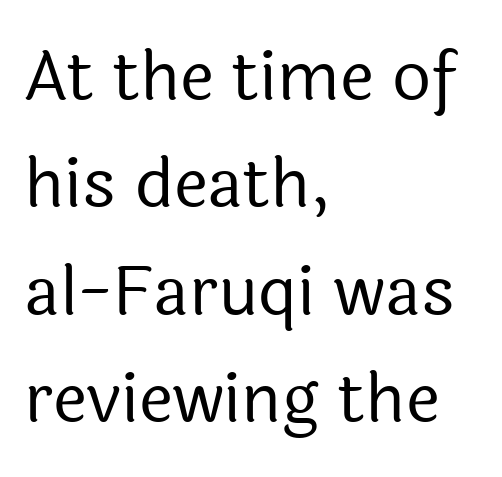
Q: Is the text bold? A: No.
Q: Is the text italic (slanted)? A: No, it is upright.
Q: Is the typeface a serif or a sans-serif typeface? A: Sans-serif.
Q: Is the text underlined? A: No.
Q: How is the paragraph aligned? A: Left-aligned.
Q: Is the spacing between letters normal or unusually wide? A: Normal.
Q: Is the spacing between lines tight, normal or loose? A: Normal.
Q: Width (condensed, normal, or wide)? A: Normal.
Q: x-height? A: Medium.
Q: Monospaced? A: No.
